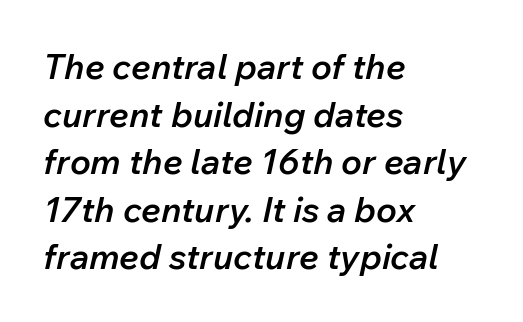
A bare baseline throughout the passage. A typesetter would call this proportional, since set widths differ per character. The letters sit at their default tracking, neither squeezed nor spread. Leftover space on each line is placed entirely after the last word. Designer's note — italics engaged. Successive baselines arrive at the customary interval.
